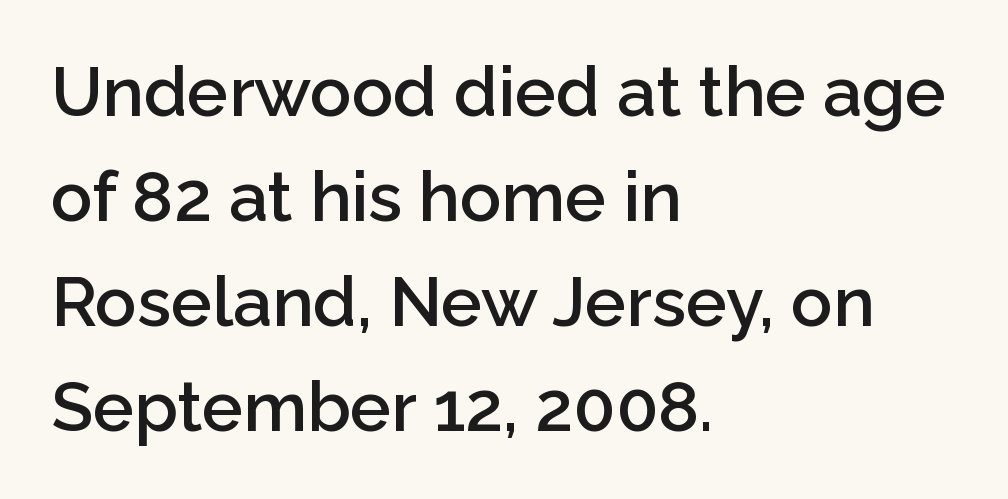
{"serif": "no", "italic": "no", "bold": "semi", "weight": "semibold", "width": "normal", "stroke_contrast": "low", "x_height": "medium", "monospaced": "no", "underline": "no", "align": "left", "line_spacing": "normal", "line_spacing_ratio": 1.52, "letter_spacing": "normal", "letter_spacing_em": 0.0, "glyph_px": 69}
